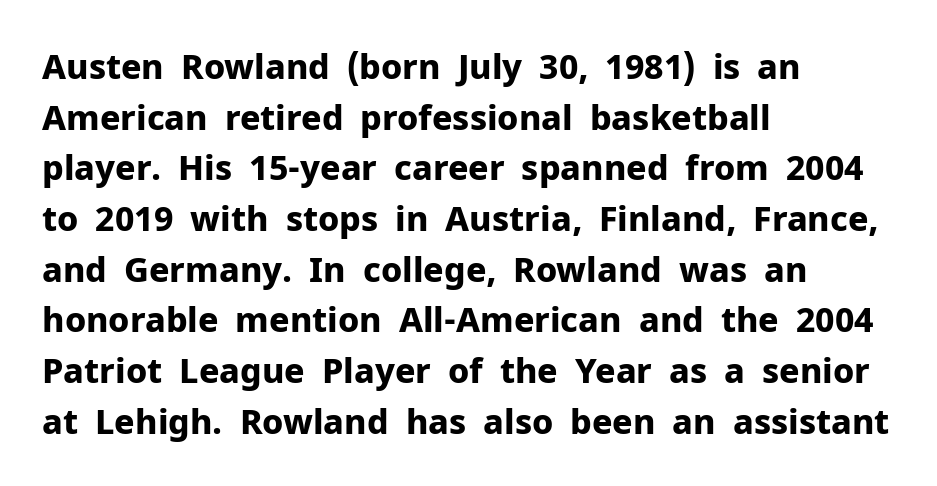
The image shows 34 px bold sans-serif type, upright; set left-aligned, normal line spacing (1.49x), normal letter spacing, not underlined; low stroke contrast and a medium x-height.
